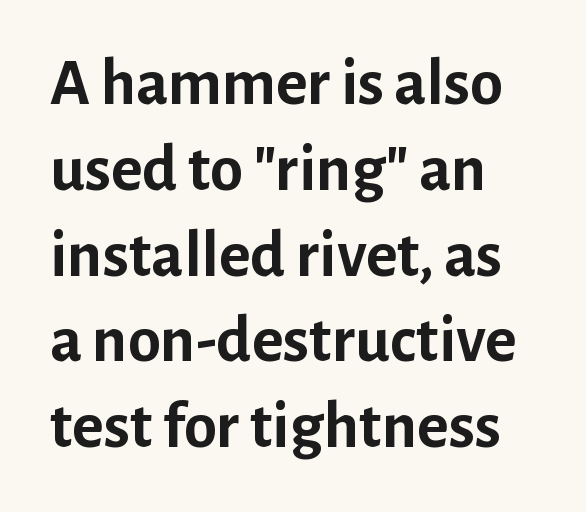
{"serif": "no", "italic": "no", "bold": "yes", "weight": "semibold", "width": "normal", "stroke_contrast": "low", "x_height": "medium", "monospaced": "no", "underline": "no", "align": "left", "line_spacing": "normal", "line_spacing_ratio": 1.28, "letter_spacing": "normal", "letter_spacing_em": 0.0, "glyph_px": 67}
